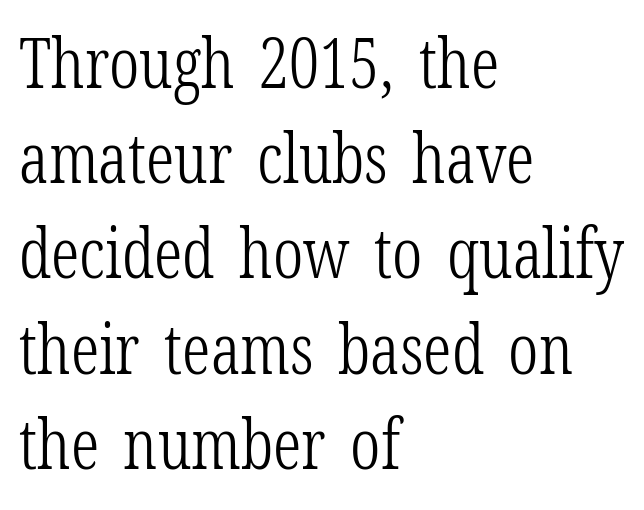
{"serif": "yes", "italic": "no", "bold": "no", "weight": "light", "width": "condensed", "stroke_contrast": "low", "x_height": "medium", "monospaced": "no", "underline": "no", "align": "left", "line_spacing": "normal", "line_spacing_ratio": 1.38, "letter_spacing": "normal", "letter_spacing_em": 0.0, "glyph_px": 69}
